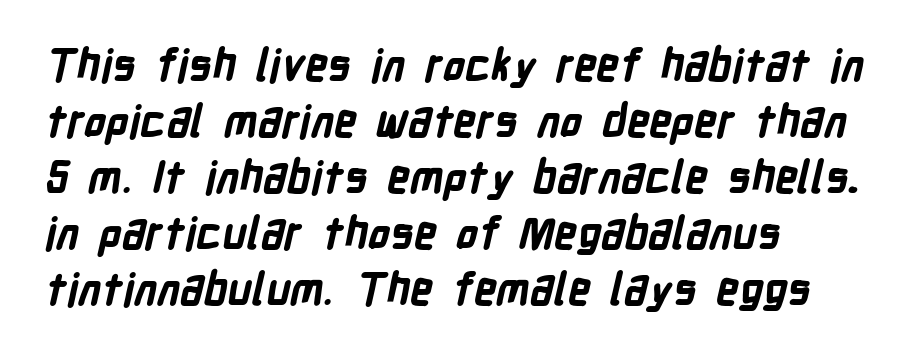
The image shows 44 px bold, condensed sans-serif type; set left-aligned, normal line spacing (1.27x), normal letter spacing, not underlined; low stroke contrast and a medium x-height.
